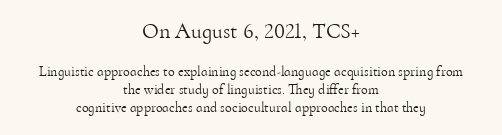
{"italic": "no", "bold": "no", "underline": "no", "align": "center", "line_spacing": "normal", "line_spacing_ratio": 1.29, "letter_spacing": "normal", "letter_spacing_em": 0.0, "larger_block": "first", "size_ratio": 1.57, "glyph_px": 22}
